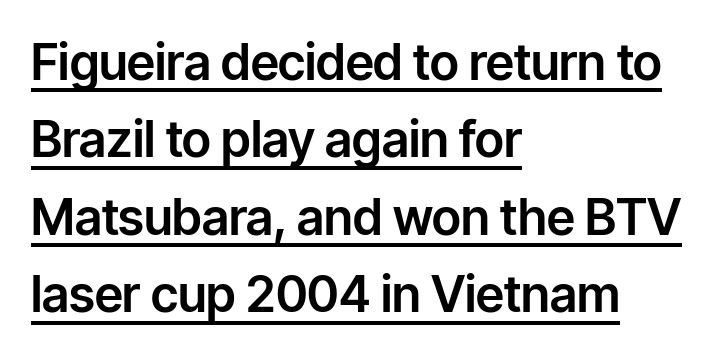
Q: Is the text italic (slanted)? A: No, it is upright.
Q: Is the typeface a serif or a sans-serif typeface? A: Sans-serif.
Q: Is the text underlined? A: Yes.
Q: How is the paragraph aligned? A: Left-aligned.
Q: Is the spacing between letters normal or unusually wide? A: Normal.
Q: Is the spacing between lines tight, normal or loose? A: Normal.
Q: Width (condensed, normal, or wide)? A: Normal.
Q: Stroke contrast? A: Low.
Q: x-height? A: Medium.
Q: Monospaced? A: No.
